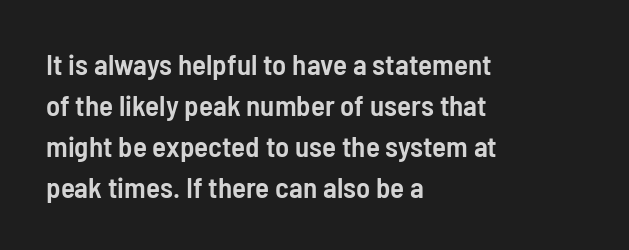
Q: Is the text bold? A: Semi-bold.
Q: Is the text italic (slanted)? A: No, it is upright.
Q: Is the typeface a serif or a sans-serif typeface? A: Sans-serif.
Q: Is the text underlined? A: No.
Q: How is the paragraph aligned? A: Left-aligned.
Q: Is the spacing between letters normal or unusually wide? A: Normal.
Q: Is the spacing between lines tight, normal or loose? A: Normal.
Q: Width (condensed, normal, or wide)? A: Condensed.
Q: Stroke contrast? A: Low.
Q: x-height? A: Medium.
Q: Monospaced? A: No.
